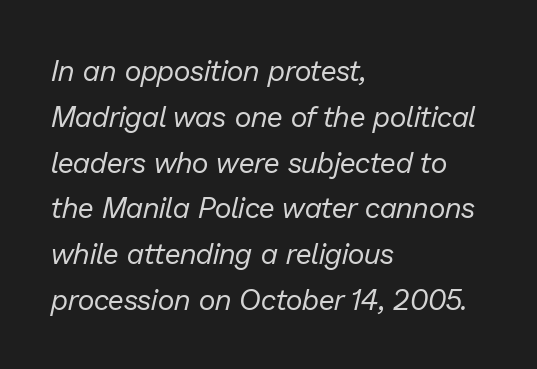
The typography opts for an oblique posture over an upright one. Each new line begins a customary step beneath the previous one. These lines keep a tight, regular rhythm from letter to letter. Casual observation: everything's shoved over to the left.
